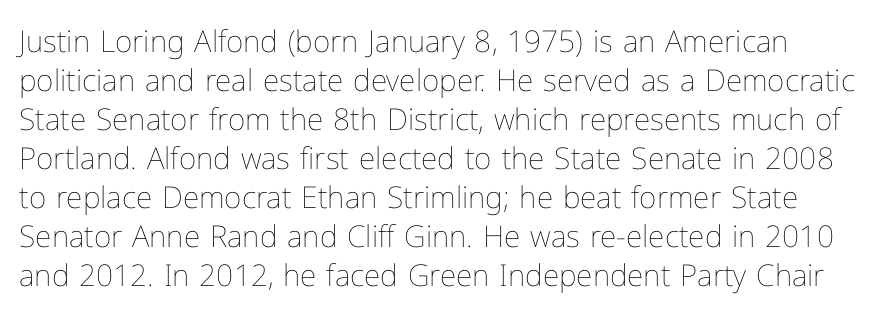
Q: Is the text bold? A: No.
Q: Is the text italic (slanted)? A: No, it is upright.
Q: Is the text underlined? A: No.
Q: Is the spacing between letters normal or unusually wide? A: Normal.
Q: Is the spacing between lines tight, normal or loose? A: Normal.
Q: Width (condensed, normal, or wide)? A: Normal.
Q: Stroke contrast? A: Low.
Q: x-height? A: Medium.
Q: Monospaced? A: No.
